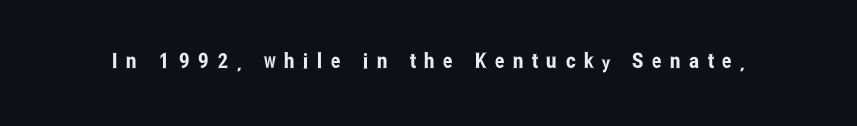
Q: Is the text italic (slanted)? A: No, it is upright.
Q: Is the text underlined? A: No.
Q: Is the spacing between letters normal or unusually wide? A: Unusually wide.
